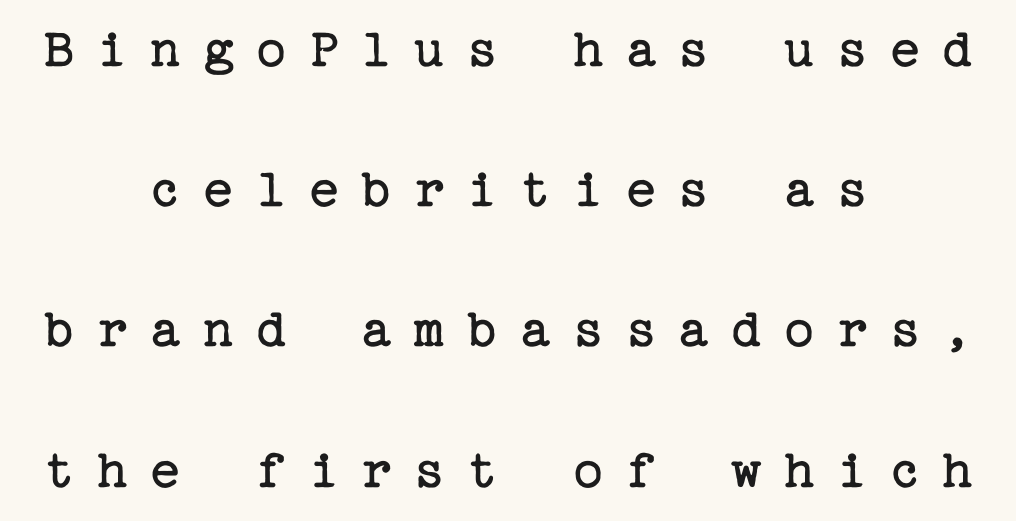
The characters are drawn with everyday or finer stroke widths. Little horizontal feet cap the strokes, marking this as serif type. Short and long lines alike share a common midpoint. Clear beneath every line of the passage. Interline gaps are noticeably wide in this sample.
